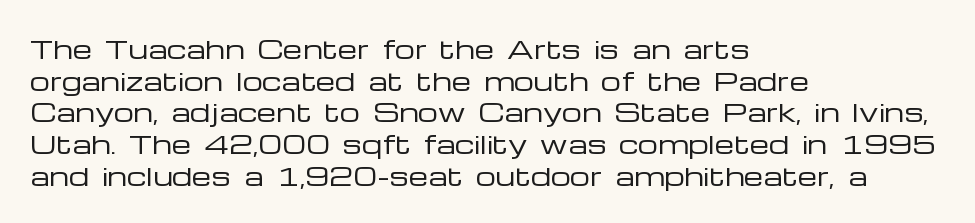
The characters are drawn with everyday or finer stroke widths. The string is rendered with underlining switched off. Leading matches the norm, producing a regular column. This sample uses plain, unmodified letter spacing.
